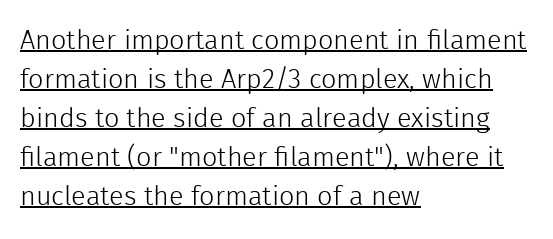
Q: Is the text bold? A: No.
Q: Is the text italic (slanted)? A: No, it is upright.
Q: Is the text underlined? A: Yes.
Q: How is the paragraph aligned? A: Left-aligned.
Q: Is the spacing between letters normal or unusually wide? A: Normal.
Q: Is the spacing between lines tight, normal or loose? A: Normal.
